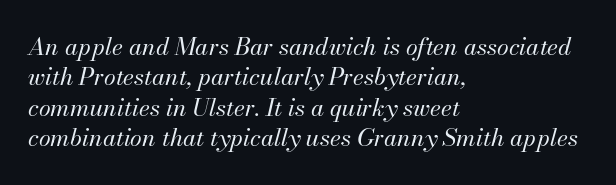
The image shows 24 px text type, italic (leaning right); set left-aligned, normal line spacing (1.27x), normal letter spacing, not underlined.
